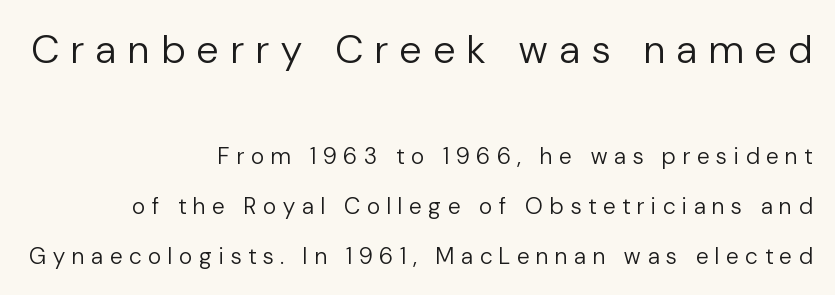
Q: Is the text bold? A: No.
Q: Is the text italic (slanted)? A: No, it is upright.
Q: Is the typeface a serif or a sans-serif typeface? A: Sans-serif.
Q: Is the text underlined? A: No.
Q: How is the paragraph aligned? A: Right-aligned.
Q: Is the spacing between letters normal or unusually wide? A: Unusually wide.
Q: Is the spacing between lines tight, normal or loose? A: Loose.
Q: Which block of text is set in a larger size, the first (top) or the second (bottom)? A: The first (top) one.
Q: Width (condensed, normal, or wide)? A: Normal.
Q: Stroke contrast? A: Low.
Q: x-height? A: Medium.
Q: Monospaced? A: No.
